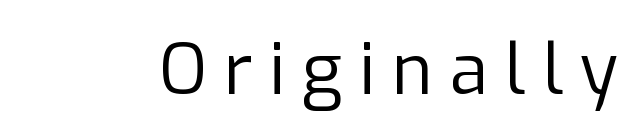
The image shows 70 px regular-weight sans-serif type, upright; set unusually wide letter spacing (+0.24 em), not underlined; low stroke contrast and a medium x-height.
